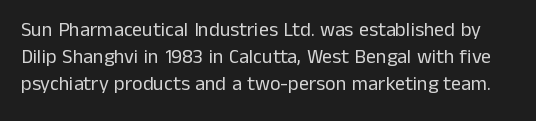
The letters stand upright; this is a roman face. The space directly below the letters is spotless. How are the letters spaced? Ordinarily, with no added tracking. No letter is thick-stroked: the sample isn't bold. A typesetter would call this leading conventional body-copy spacing.
